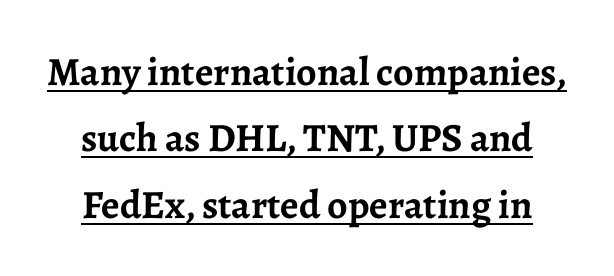
Q: Is the text bold? A: Yes.
Q: Is the text italic (slanted)? A: No, it is upright.
Q: Is the typeface a serif or a sans-serif typeface? A: Serif.
Q: Is the text underlined? A: Yes.
Q: Is the spacing between letters normal or unusually wide? A: Normal.
Q: Is the spacing between lines tight, normal or loose? A: Normal.
Q: Width (condensed, normal, or wide)? A: Normal.
Q: Stroke contrast? A: Low.
Q: x-height? A: Medium.
Q: Monospaced? A: No.
